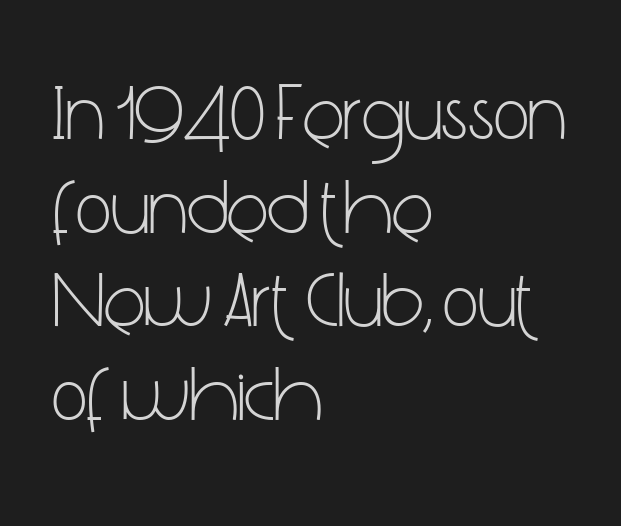
Q: Is the text bold? A: No.
Q: Is the text italic (slanted)? A: No, it is upright.
Q: Is the typeface a serif or a sans-serif typeface? A: Sans-serif.
Q: Is the text underlined? A: No.
Q: How is the paragraph aligned? A: Left-aligned.
Q: Is the spacing between letters normal or unusually wide? A: Normal.
Q: Width (condensed, normal, or wide)? A: Condensed.
Q: Stroke contrast? A: Low.
Q: x-height? A: Medium.
Q: Monospaced? A: No.
